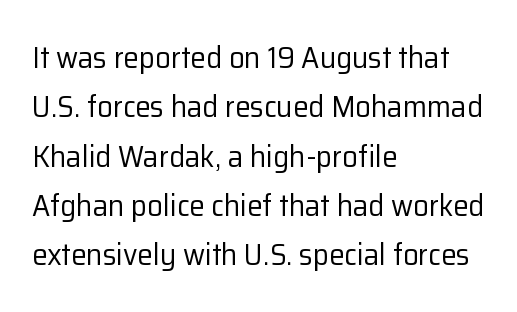
Q: Is the text bold? A: No.
Q: Is the text italic (slanted)? A: No, it is upright.
Q: Is the typeface a serif or a sans-serif typeface? A: Sans-serif.
Q: Is the text underlined? A: No.
Q: How is the paragraph aligned? A: Left-aligned.
Q: Is the spacing between letters normal or unusually wide? A: Normal.
Q: Is the spacing between lines tight, normal or loose? A: Normal.
Q: Width (condensed, normal, or wide)? A: Normal.
Q: Stroke contrast? A: Low.
Q: x-height? A: Medium.
Q: Monospaced? A: No.
